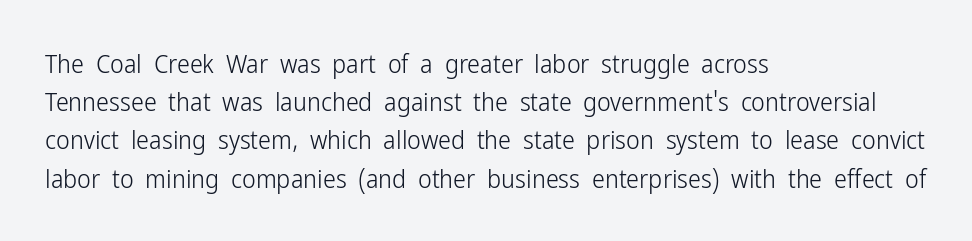
The image shows 26 px text type, upright; set left-aligned, normal line spacing (1.47x), normal letter spacing, not underlined.
